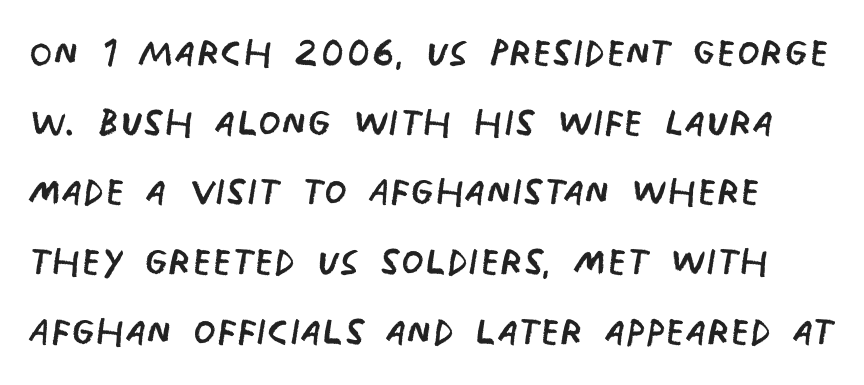
{"serif": "no", "bold": "no", "weight": "regular", "width": "condensed", "stroke_contrast": "low", "x_height": "large", "monospaced": "no", "underline": "no", "line_spacing": "normal", "line_spacing_ratio": 1.34, "letter_spacing": "normal", "letter_spacing_em": 0.0, "glyph_px": 52}
